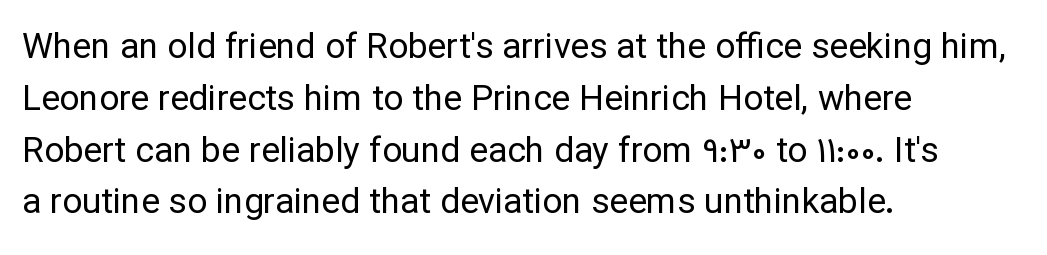
{"serif": "no", "italic": "no", "bold": "no", "weight": "regular", "width": "normal", "stroke_contrast": "low", "x_height": "medium", "monospaced": "no", "underline": "no", "align": "left", "line_spacing": "normal", "line_spacing_ratio": 1.48, "letter_spacing": "normal", "letter_spacing_em": 0.0, "glyph_px": 35}
